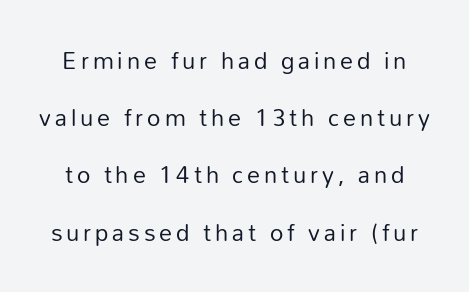
{"italic": "no", "bold": "no", "underline": "no", "line_spacing": "loose", "line_spacing_ratio": 2.2, "glyph_px": 26}
